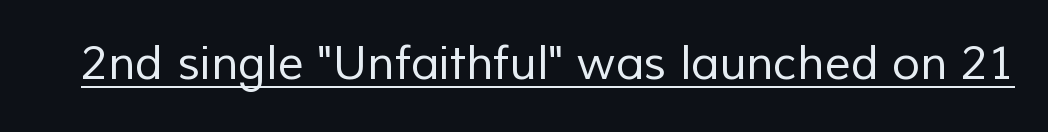
{"serif": "no", "bold": "no", "weight": "regular", "width": "normal", "stroke_contrast": "low", "x_height": "medium", "monospaced": "no", "underline": "yes", "letter_spacing": "normal", "letter_spacing_em": 0.0, "glyph_px": 46}
